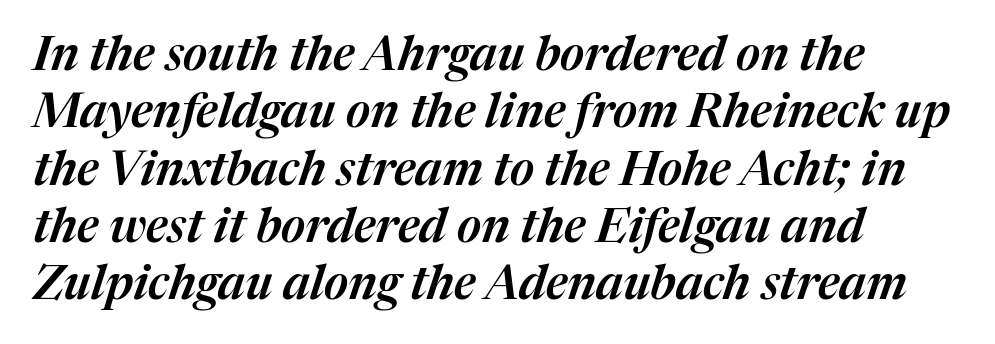
The image shows 47 px text type, italic (leaning right); set left-aligned, line spacing 1.22x, normal letter spacing, not underlined; medium stroke contrast and a medium x-height.
